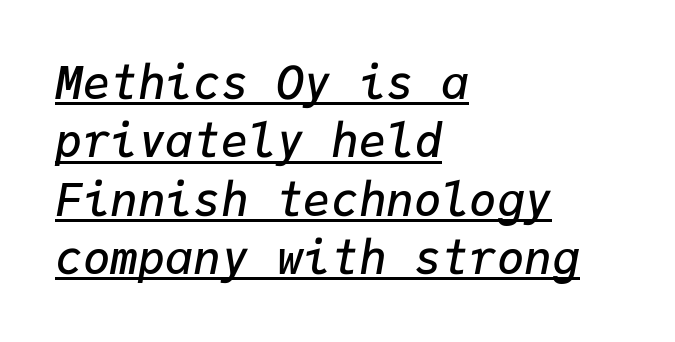
Is this a fixed-width face? Yes — each glyph sits in an identical cell. There's an unmistakable incline to the writing here. This rendering features underlined lettering. These lines stack with their left ends in a neat column. I'd describe the lettering as semibold — firm but not a full bold. The face used here is rendered with its standard letterfit.
